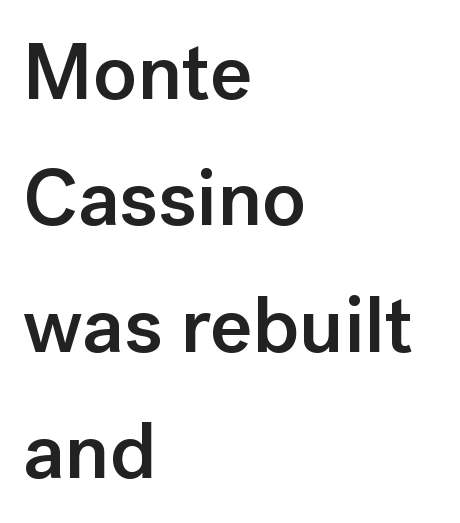
These lines are composed in type without serifs. The rendering keeps characters at their native spacing. The lettering holds an erect, upright posture throughout. Lines of text with bare space underneath. The passage shown stacks its lines at a standard gap. What weight is shown? A semibold, between regular and bold.
